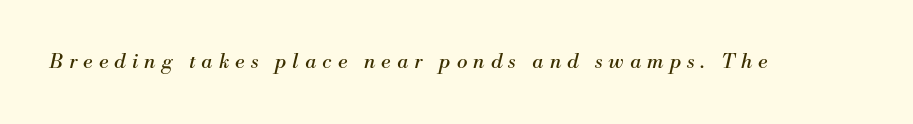
{"italic": "yes", "lean": "right", "slant_degrees": 13, "bold": "no", "underline": "no", "letter_spacing": "wide", "letter_spacing_em": 0.31, "glyph_px": 20}
